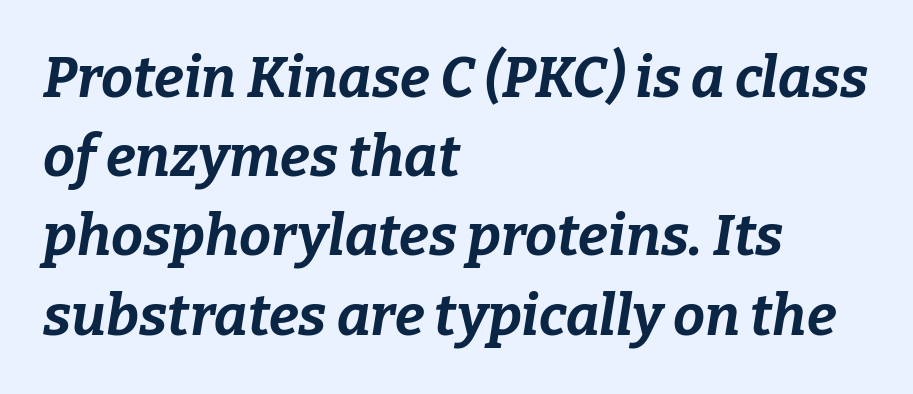
Q: Is the text bold? A: Yes.
Q: Is the text italic (slanted)? A: Yes, it leans right by about 9 degrees.
Q: Is the text underlined? A: No.
Q: How is the paragraph aligned? A: Left-aligned.
Q: Is the spacing between letters normal or unusually wide? A: Normal.
Q: Is the spacing between lines tight, normal or loose? A: Normal.
Q: Width (condensed, normal, or wide)? A: Normal.
Q: Stroke contrast? A: Low.
Q: x-height? A: Medium.
Q: Monospaced? A: No.
